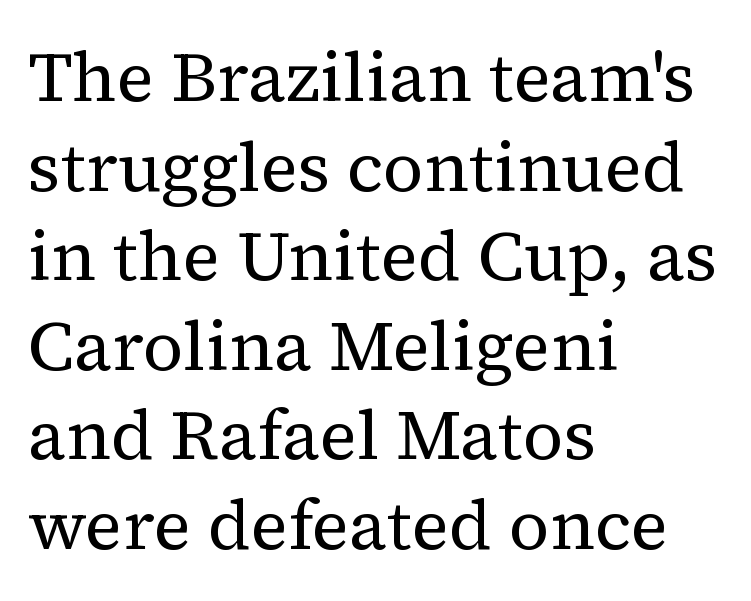
{"serif": "yes", "italic": "no", "bold": "no", "weight": "regular", "width": "normal", "stroke_contrast": "medium", "x_height": "medium", "monospaced": "no", "underline": "no", "align": "left", "line_spacing": "normal", "line_spacing_ratio": 1.28, "letter_spacing": "normal", "letter_spacing_em": 0.0, "glyph_px": 70}
